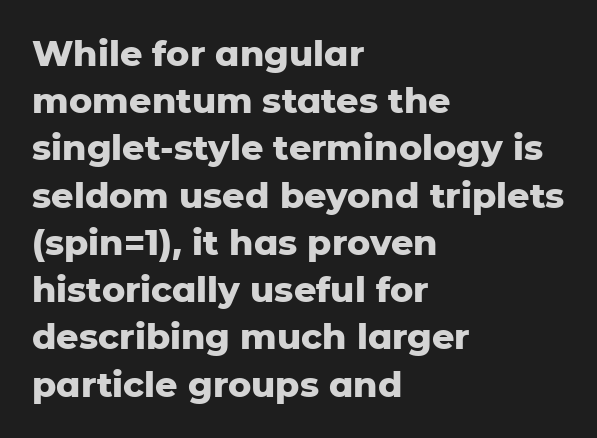
Lines of text with bare space underneath. Looks like regular typesetting: each glyph gets only the width it needs. If you drew a ruler down the left edge, every line would touch it. The line-height multiplier appears to be the usual default. I'd describe the lettering as bold — thick and assertive.
